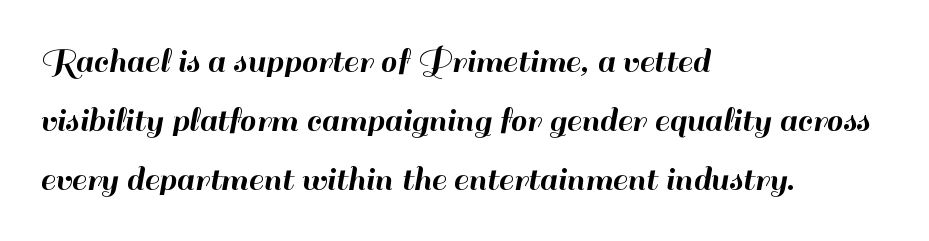
Q: Is the text italic (slanted)? A: Yes.
Q: Is the typeface a serif or a sans-serif typeface? A: Sans-serif.
Q: Is the text underlined? A: No.
Q: How is the paragraph aligned? A: Left-aligned.
Q: Is the spacing between letters normal or unusually wide? A: Normal.
Q: Is the spacing between lines tight, normal or loose? A: Normal.
Q: Width (condensed, normal, or wide)? A: Normal.
Q: Stroke contrast? A: High.
Q: x-height? A: Small.
Q: Monospaced? A: No.
